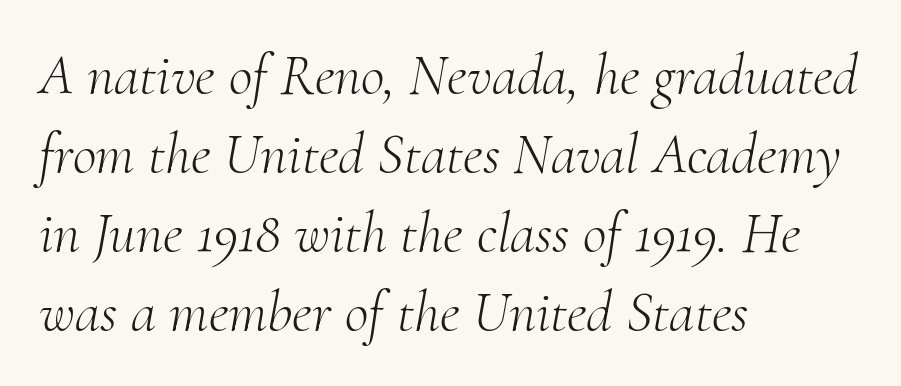
The face used here is seriffed, in the tradition of book romans. This is not heavy type; no bold has been used. Whoever set this chose a conventional vertical rhythm. This sample uses plain, unmodified letter spacing. Anything drawn beneath the words? Only blank space.
